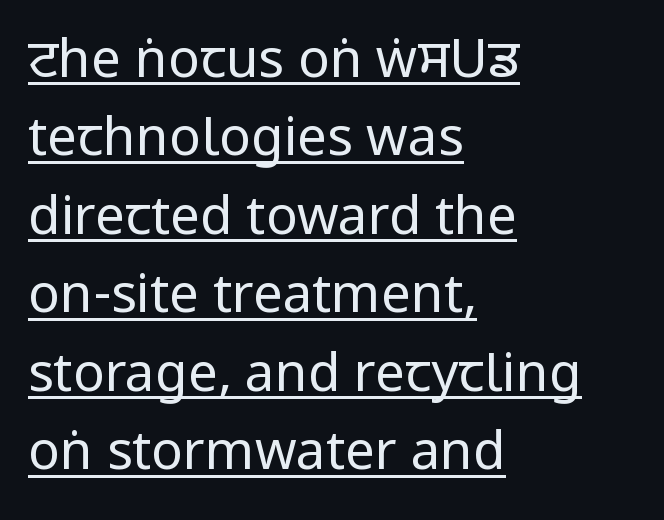
{"serif": "no", "italic": "no", "bold": "no", "weight": "regular", "width": "condensed", "stroke_contrast": "low", "x_height": "large", "monospaced": "no", "underline": "yes", "align": "left", "line_spacing": "normal", "line_spacing_ratio": 1.48, "letter_spacing": "normal", "letter_spacing_em": 0.0, "glyph_px": 53}
